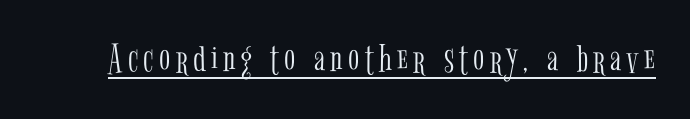
Q: Is the text bold? A: No.
Q: Is the text italic (slanted)? A: No, it is upright.
Q: Is the typeface a serif or a sans-serif typeface? A: Serif.
Q: Is the text underlined? A: Yes.
Q: Width (condensed, normal, or wide)? A: Condensed.
Q: Stroke contrast? A: Low.
Q: x-height? A: Medium.
Q: Monospaced? A: No.
